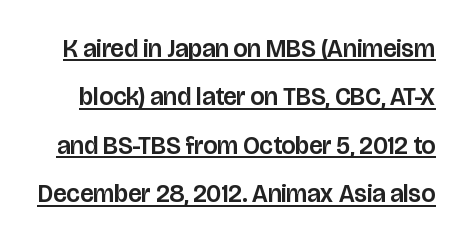
{"italic": "no", "underline": "yes", "line_spacing": "loose", "line_spacing_ratio": 1.94, "letter_spacing": "normal", "letter_spacing_em": 0.0, "glyph_px": 25}
